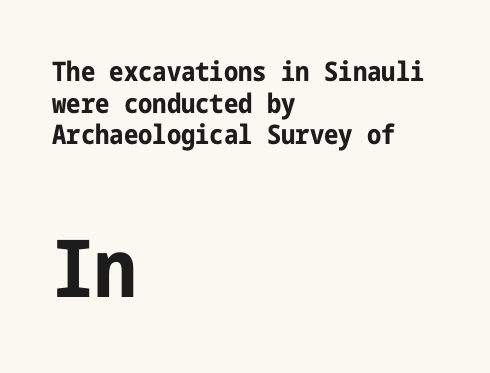
The image shows 80 px bold, condensed sans-serif type, upright; set left-aligned, line spacing 1.17x, normal letter spacing, not underlined; the second (bottom) block is 2.96x larger; low stroke contrast and a medium x-height.
